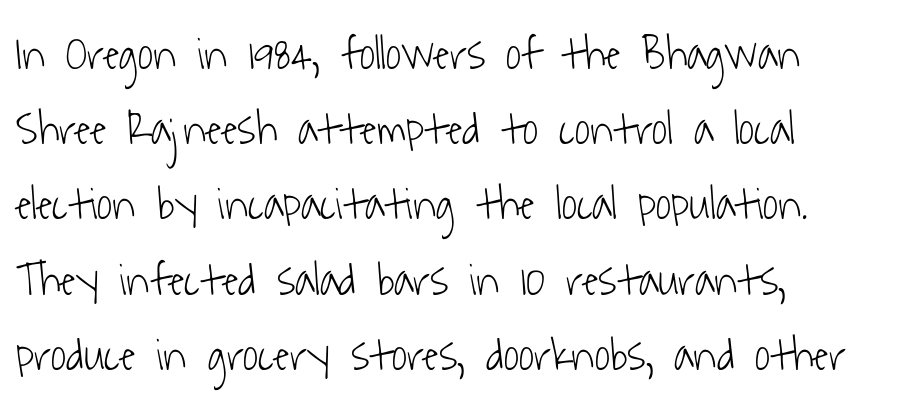
Q: Is the text bold? A: No.
Q: Is the typeface a serif or a sans-serif typeface? A: Sans-serif.
Q: Is the text underlined? A: No.
Q: How is the paragraph aligned? A: Left-aligned.
Q: Is the spacing between letters normal or unusually wide? A: Normal.
Q: Is the spacing between lines tight, normal or loose? A: Normal.
Q: Width (condensed, normal, or wide)? A: Condensed.
Q: Stroke contrast? A: Low.
Q: x-height? A: Medium.
Q: Monospaced? A: No.
